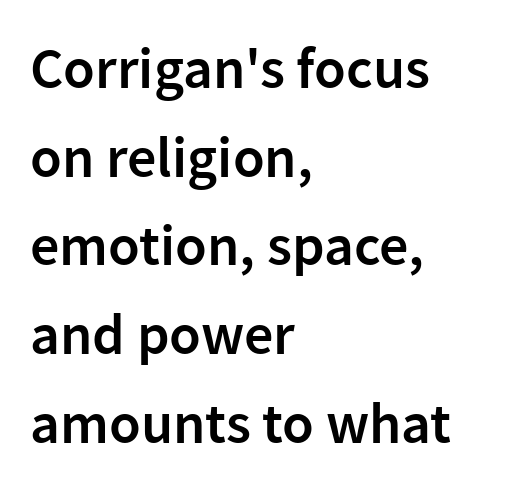
Q: Is the text bold? A: Semi-bold.
Q: Is the text italic (slanted)? A: No, it is upright.
Q: Is the typeface a serif or a sans-serif typeface? A: Sans-serif.
Q: Is the text underlined? A: No.
Q: How is the paragraph aligned? A: Left-aligned.
Q: Is the spacing between letters normal or unusually wide? A: Normal.
Q: Is the spacing between lines tight, normal or loose? A: Normal.
Q: Width (condensed, normal, or wide)? A: Normal.
Q: Stroke contrast? A: Low.
Q: x-height? A: Medium.
Q: Monospaced? A: No.
